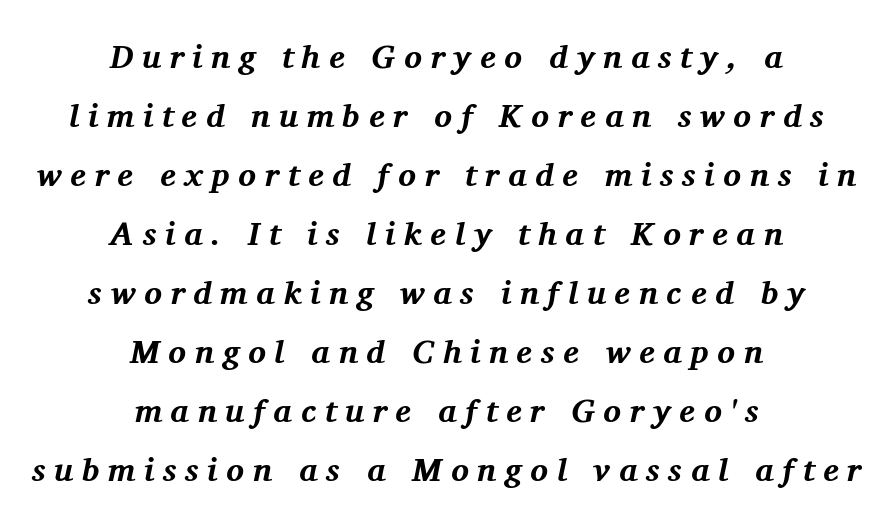
The image shows 33 px bold serif type, italic (leaning right); set centered, line spacing 1.79x, unusually wide letter spacing (+0.26 em), not underlined; medium stroke contrast and a medium x-height.
